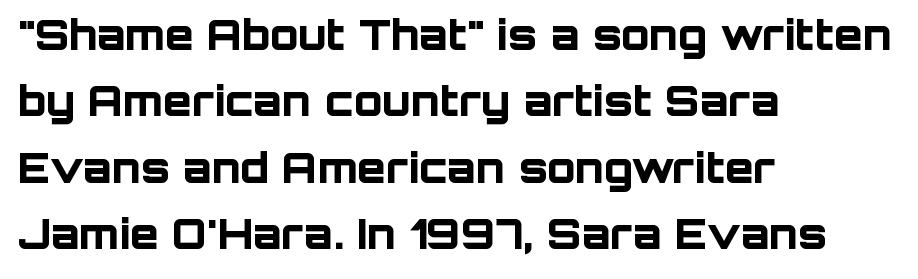
Q: Is the text bold? A: Yes.
Q: Is the text italic (slanted)? A: No, it is upright.
Q: Is the typeface a serif or a sans-serif typeface? A: Sans-serif.
Q: Is the text underlined? A: No.
Q: How is the paragraph aligned? A: Left-aligned.
Q: Is the spacing between letters normal or unusually wide? A: Normal.
Q: Is the spacing between lines tight, normal or loose? A: Normal.
Q: Width (condensed, normal, or wide)? A: Normal.
Q: Stroke contrast? A: Low.
Q: x-height? A: Large.
Q: Monospaced? A: No.
